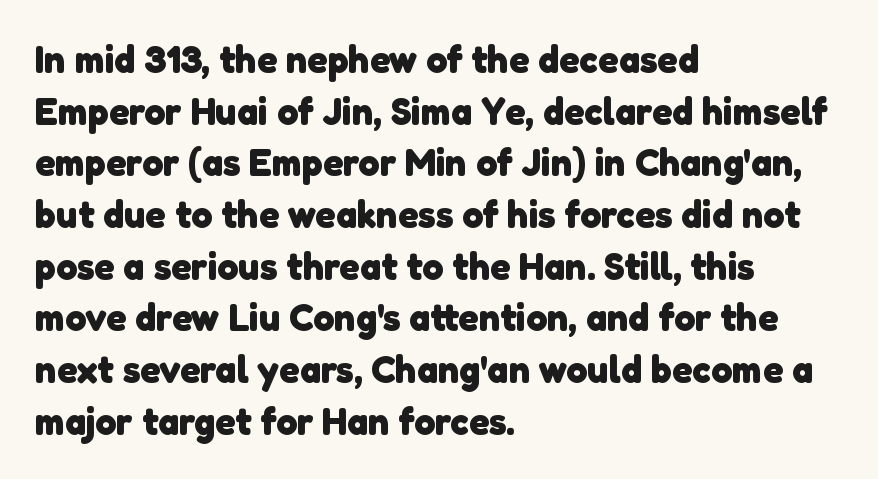
Q: Is the text bold? A: Yes.
Q: Is the typeface a serif or a sans-serif typeface? A: Sans-serif.
Q: Is the text underlined? A: No.
Q: How is the paragraph aligned? A: Left-aligned.
Q: Is the spacing between letters normal or unusually wide? A: Normal.
Q: Is the spacing between lines tight, normal or loose? A: Normal.
Q: Width (condensed, normal, or wide)? A: Normal.
Q: Stroke contrast? A: Low.
Q: x-height? A: Medium.
Q: Monospaced? A: No.
